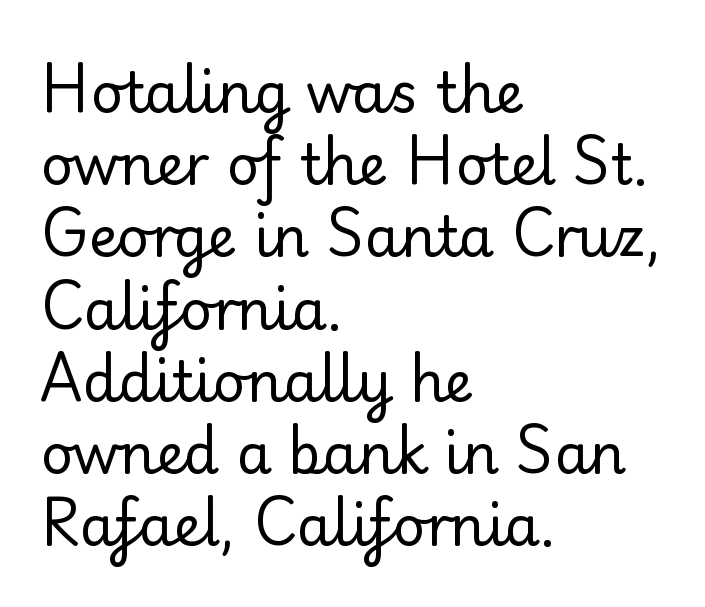
The image shows 56 px regular-weight serif type, upright; set left-aligned, normal line spacing (1.29x), normal letter spacing, not underlined; low stroke contrast and a small x-height.
